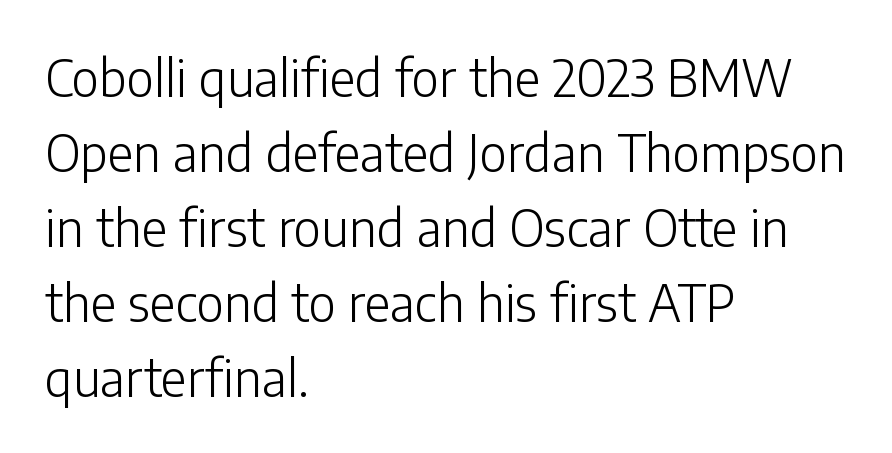
Words float on clear page, feet unadorned. One glance says typical: line gaps are just what's usual. The typography opts for an upright posture over an oblique one. These lines keep a tight, regular rhythm from letter to letter. Weight: regular or lighter. Unlike a traditional serif, this face leaves its strokes unadorned.
